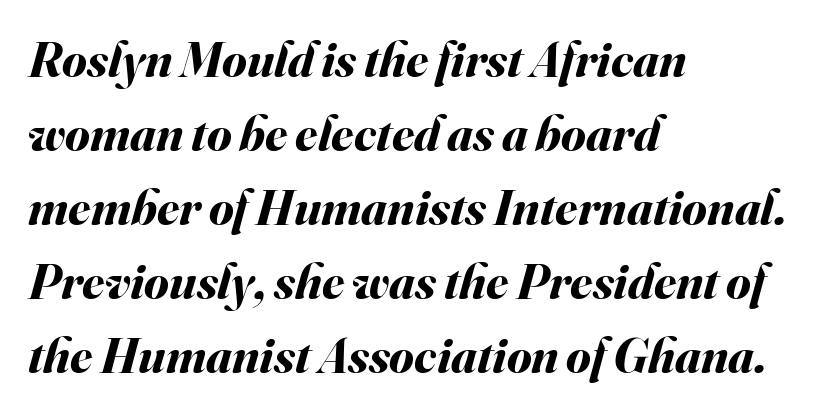
Q: Is the text bold? A: Yes.
Q: Is the text italic (slanted)? A: Yes, it leans right by about 16 degrees.
Q: Is the text underlined? A: No.
Q: How is the paragraph aligned? A: Left-aligned.
Q: Is the spacing between letters normal or unusually wide? A: Normal.
Q: Is the spacing between lines tight, normal or loose? A: Normal.
Q: Width (condensed, normal, or wide)? A: Normal.
Q: Stroke contrast? A: Medium.
Q: x-height? A: Small.
Q: Monospaced? A: No.
